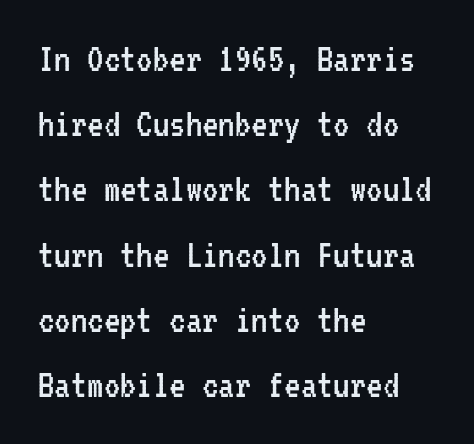
The image shows 41 px regular-weight, condensed sans-serif type, upright, monospaced; set left-aligned, normal line spacing (1.59x), normal letter spacing, not underlined; low stroke contrast and a medium x-height.
